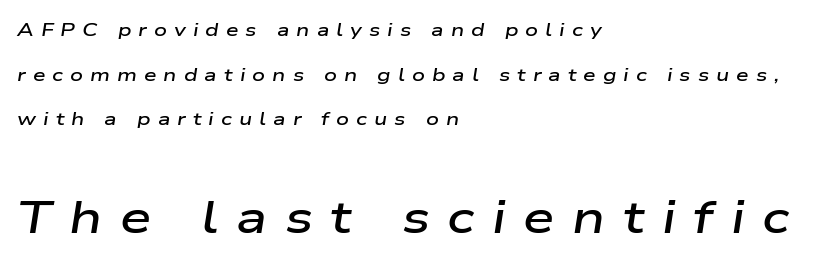
The image shows 45 px semibold, wide type, italic (leaning right); set left-aligned, loose line spacing (2.48x), unusually wide letter spacing (+0.39 em), not underlined; the second (bottom) block is 2.5x larger; low stroke contrast and a medium x-height.
